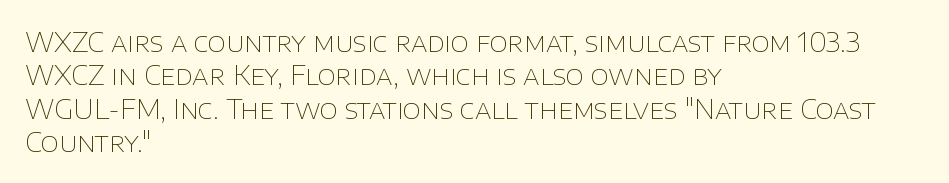
The image shows 26 px text type, upright; set left-aligned, normal line spacing (1.28x), normal letter spacing, not underlined.
